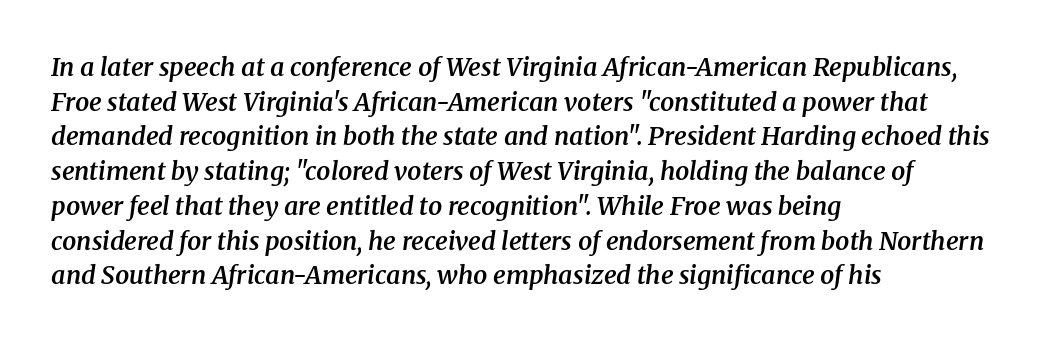
Descenders are the only things crossing below the line. Honestly, the row spacing looks completely unremarkable. Leftover space on each line is placed entirely after the last word. The glyphs look as if they've been sheared to an angle.
